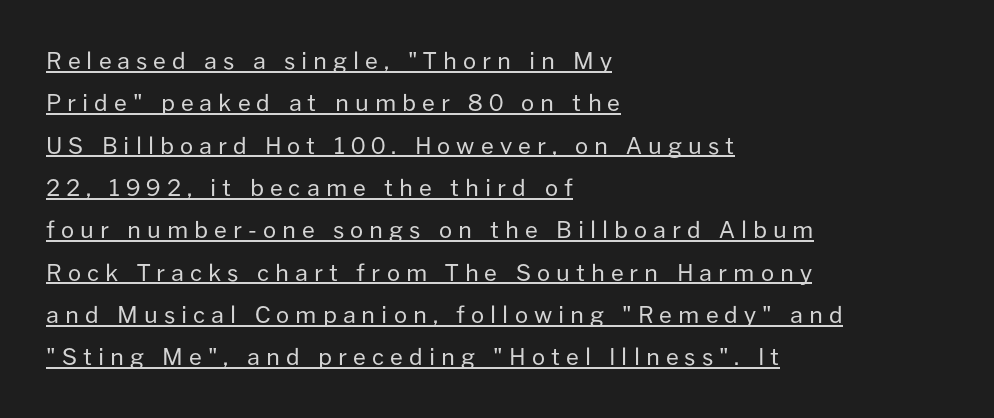
Q: Is the text bold? A: No.
Q: Is the text italic (slanted)? A: No, it is upright.
Q: Is the text underlined? A: Yes.
Q: How is the paragraph aligned? A: Left-aligned.
Q: Is the spacing between letters normal or unusually wide? A: Unusually wide.
